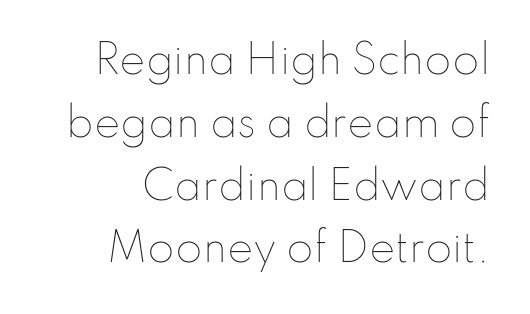
Between one letter and the next there's only the usual sliver of space. Is this a heavy cut? Hardly; it is regular or lighter. The gap between lines stays unmarked. The font's upright variant was chosen for this text.
